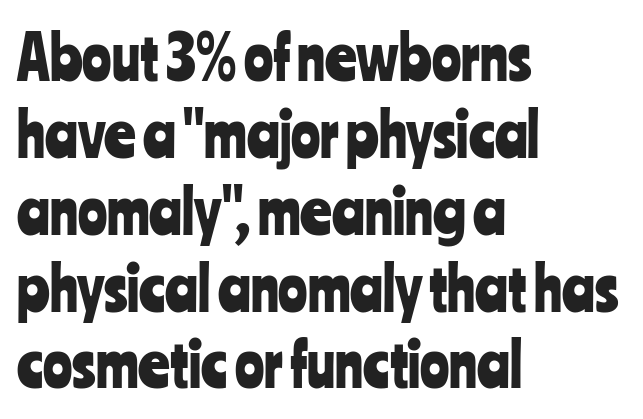
{"serif": "no", "italic": "no", "width": "condensed", "stroke_contrast": "low", "x_height": "medium", "monospaced": "no", "underline": "no", "align": "left", "line_spacing": "normal", "line_spacing_ratio": 1.26, "letter_spacing": "normal", "letter_spacing_em": 0.0, "glyph_px": 61}
